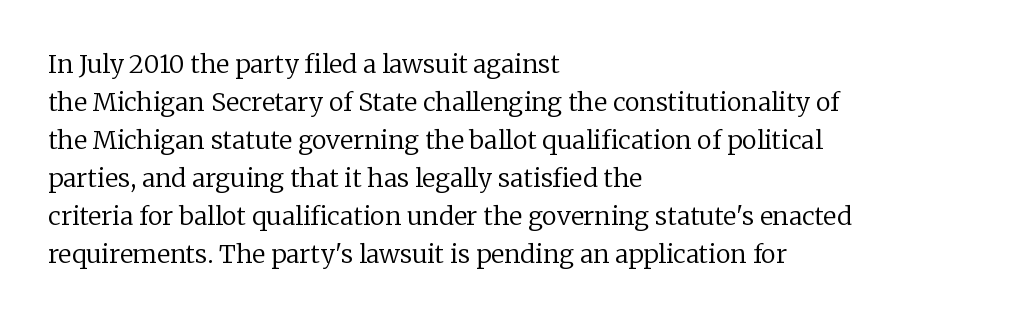
Q: Is the text bold? A: No.
Q: Is the text italic (slanted)? A: No, it is upright.
Q: Is the text underlined? A: No.
Q: How is the paragraph aligned? A: Left-aligned.
Q: Is the spacing between letters normal or unusually wide? A: Normal.
Q: Is the spacing between lines tight, normal or loose? A: Normal.
